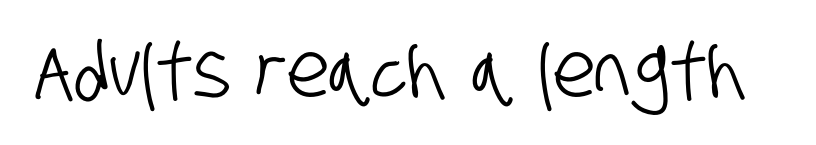
{"serif": "no", "width": "condensed", "stroke_contrast": "low", "x_height": "large", "monospaced": "no", "underline": "no", "letter_spacing": "normal", "letter_spacing_em": 0.0, "glyph_px": 76}
